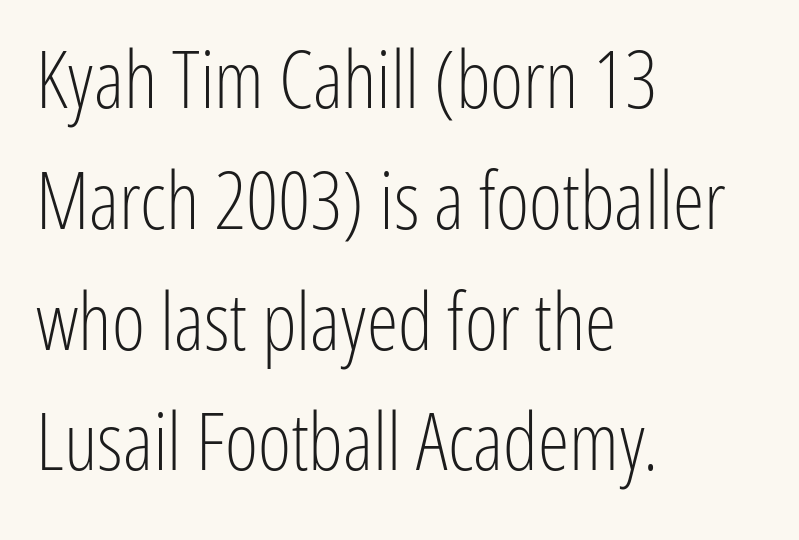
The image shows 80 px light, condensed sans-serif type, upright; set left-aligned, normal line spacing (1.51x), normal letter spacing, not underlined; low stroke contrast and a medium x-height.
